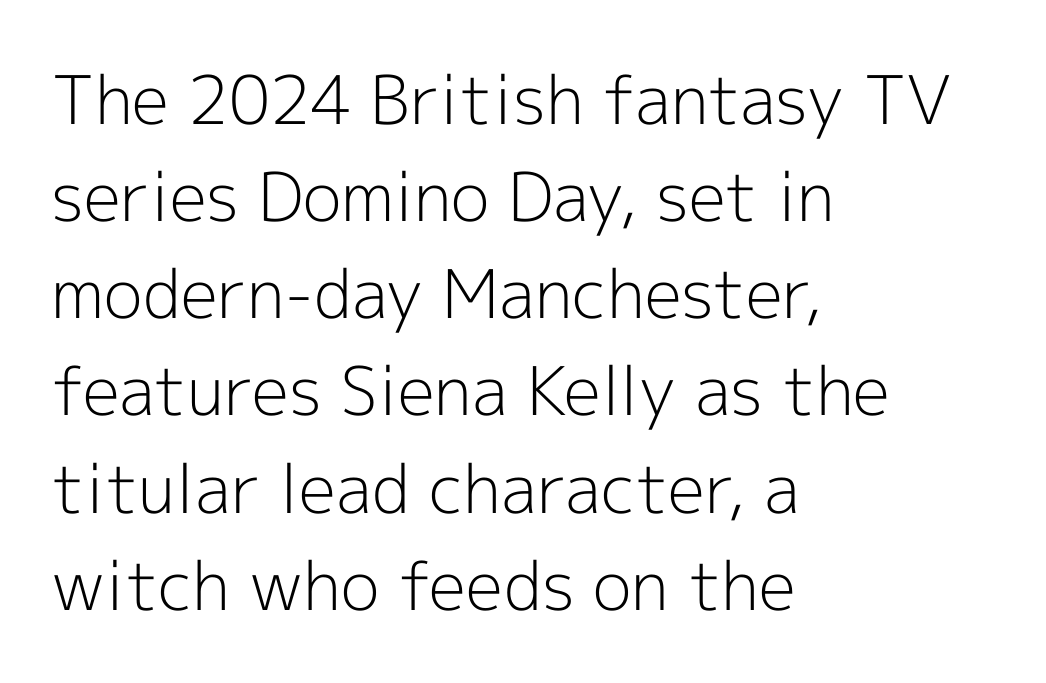
The line texture is even and compact thanks to regular tracking. Classification — sans serif. Descender tails drop into unmarked territory. The specimen reads as upright at a glance. Baseline-to-baseline distance is the conventional proportion of letter height.
